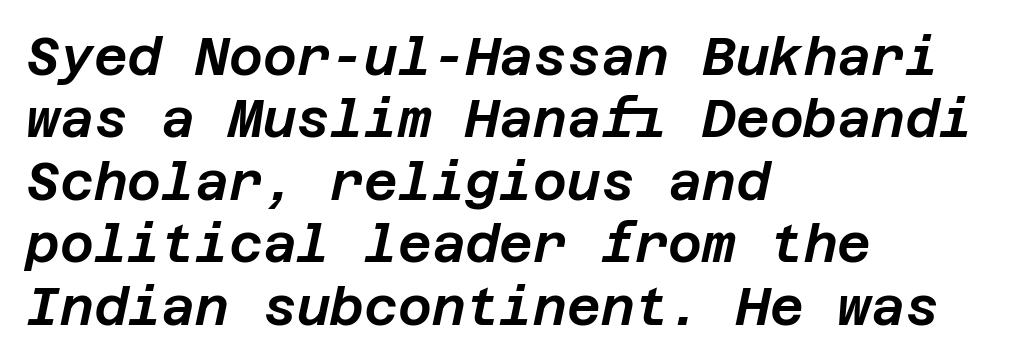
Has an underline been added? It has not. In terms of posture, this sample is oblique. Horizontal alignment here is leftward, the default for most running prose. The letterforms sit shoulder to shoulder at normal distance.
